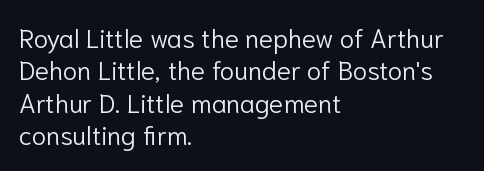
{"italic": "no", "bold": "no", "underline": "no", "align": "left", "line_spacing": "normal", "line_spacing_ratio": 1.25, "letter_spacing": "normal", "letter_spacing_em": 0.0, "glyph_px": 26}
